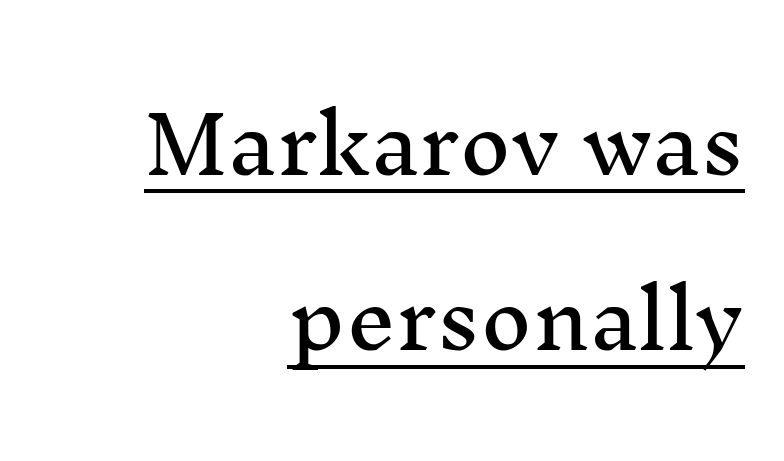
The image shows 79 px serif type, upright; set right-aligned, loose line spacing (2.22x), normal letter spacing, underlined; medium stroke contrast and a medium x-height.
